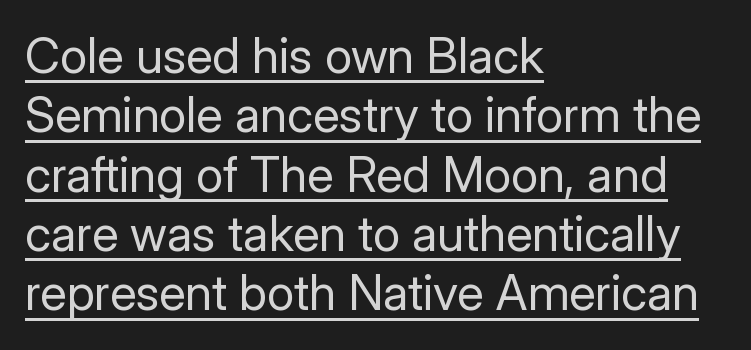
Think of a printed novel: that variable character pitch is what you see here. This is not heavy type; no bold has been used. The words here are underlined. Style check: upright.
